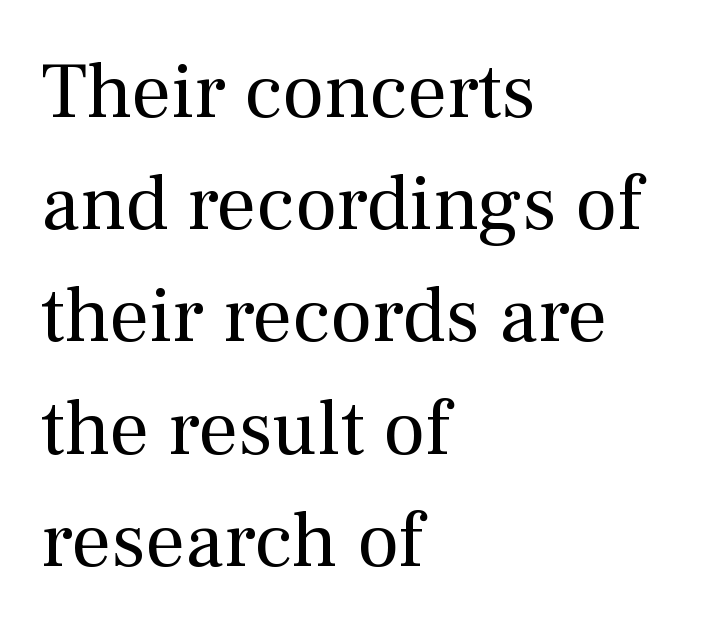
Q: Is the text bold? A: No.
Q: Is the text italic (slanted)? A: No, it is upright.
Q: Is the typeface a serif or a sans-serif typeface? A: Serif.
Q: Is the text underlined? A: No.
Q: How is the paragraph aligned? A: Left-aligned.
Q: Is the spacing between letters normal or unusually wide? A: Normal.
Q: Is the spacing between lines tight, normal or loose? A: Normal.
Q: Width (condensed, normal, or wide)? A: Normal.
Q: Stroke contrast? A: Medium.
Q: x-height? A: Medium.
Q: Monospaced? A: No.
